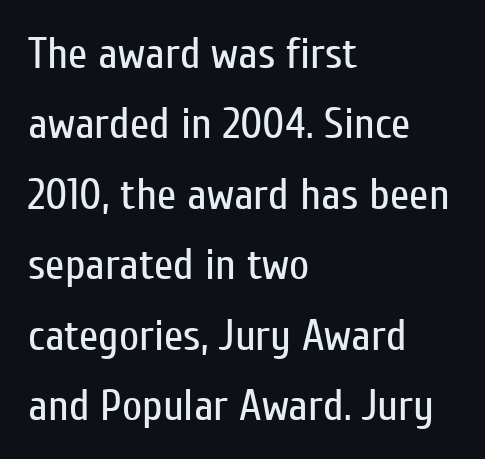
The image shows 44 px regular-weight, condensed sans-serif type, upright; set left-aligned, normal line spacing (1.6x), normal letter spacing, not underlined; low stroke contrast and a medium x-height.
